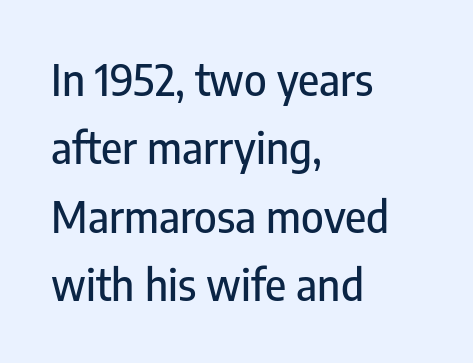
The image shows 43 px condensed sans-serif type, upright; set left-aligned, normal line spacing (1.59x), normal letter spacing, not underlined; low stroke contrast and a medium x-height.
